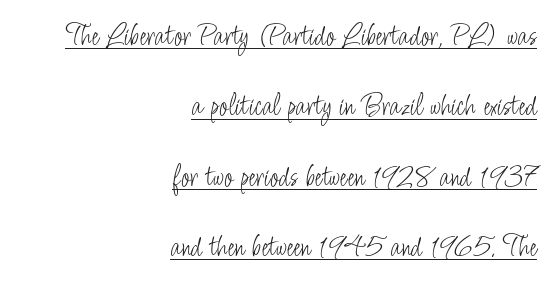
Q: Is the text bold? A: No.
Q: Is the text italic (slanted)? A: Yes.
Q: Is the typeface a serif or a sans-serif typeface? A: Sans-serif.
Q: Is the text underlined? A: Yes.
Q: How is the paragraph aligned? A: Right-aligned.
Q: Is the spacing between letters normal or unusually wide? A: Normal.
Q: Is the spacing between lines tight, normal or loose? A: Loose.
Q: Width (condensed, normal, or wide)? A: Condensed.
Q: Stroke contrast? A: Low.
Q: x-height? A: Small.
Q: Monospaced? A: No.
